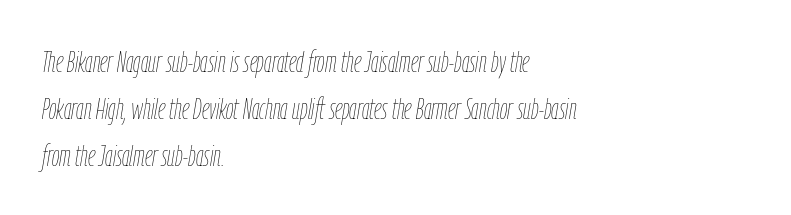
Q: Is the text bold? A: No.
Q: Is the text italic (slanted)? A: Yes, it leans right by about 9 degrees.
Q: Is the text underlined? A: No.
Q: How is the paragraph aligned? A: Left-aligned.
Q: Is the spacing between letters normal or unusually wide? A: Normal.
Q: Is the spacing between lines tight, normal or loose? A: Normal.
Q: Width (condensed, normal, or wide)? A: Condensed.
Q: Stroke contrast? A: Low.
Q: x-height? A: Medium.
Q: Monospaced? A: No.
